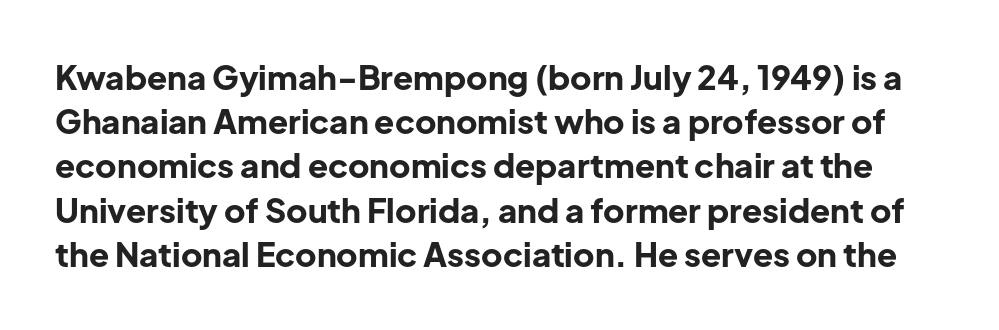
The image shows 33 px bold sans-serif type, upright; set normal line spacing (1.34x), normal letter spacing, not underlined; low stroke contrast and a medium x-height.
